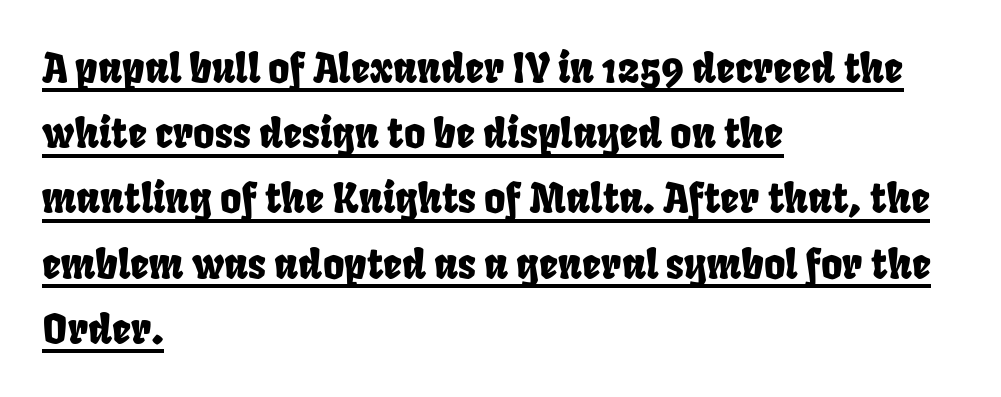
Q: Is the typeface a serif or a sans-serif typeface? A: Sans-serif.
Q: Is the text underlined? A: Yes.
Q: How is the paragraph aligned? A: Left-aligned.
Q: Is the spacing between letters normal or unusually wide? A: Normal.
Q: Is the spacing between lines tight, normal or loose? A: Normal.
Q: Width (condensed, normal, or wide)? A: Condensed.
Q: Stroke contrast? A: Low.
Q: x-height? A: Large.
Q: Monospaced? A: No.
